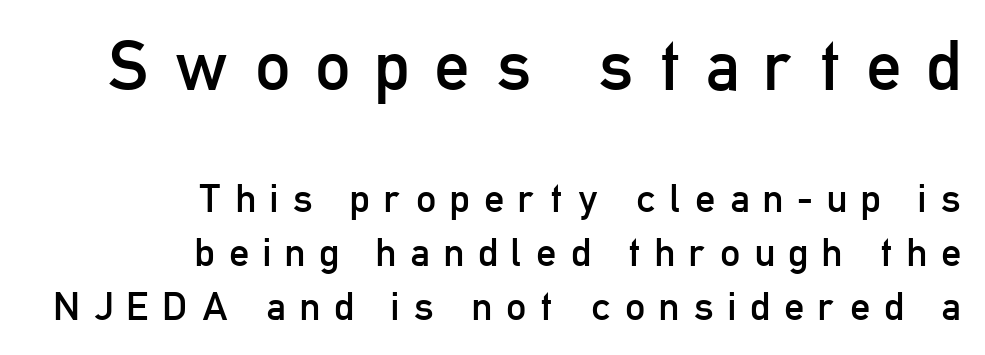
{"serif": "no", "italic": "no", "bold": "no", "weight": "regular", "width": "condensed", "stroke_contrast": "low", "x_height": "medium", "monospaced": "no", "underline": "no", "align": "right", "line_spacing": "normal", "line_spacing_ratio": 1.35, "letter_spacing": "wide", "letter_spacing_em": 0.35, "larger_block": "first", "size_ratio": 1.75, "glyph_px": 70}
